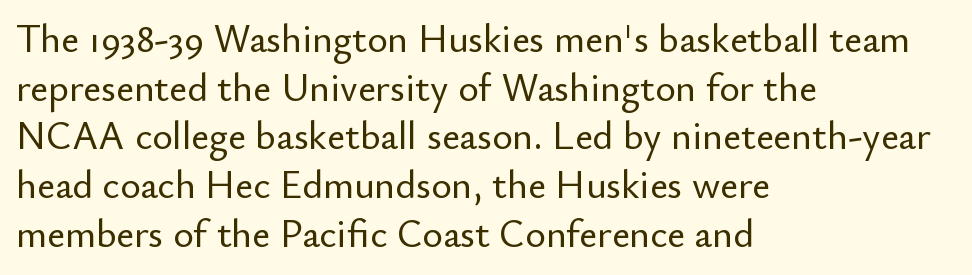
The image shows 39 px sans-serif type, upright; set left-aligned, normal line spacing (1.25x), normal letter spacing, not underlined; low stroke contrast and a small x-height.
